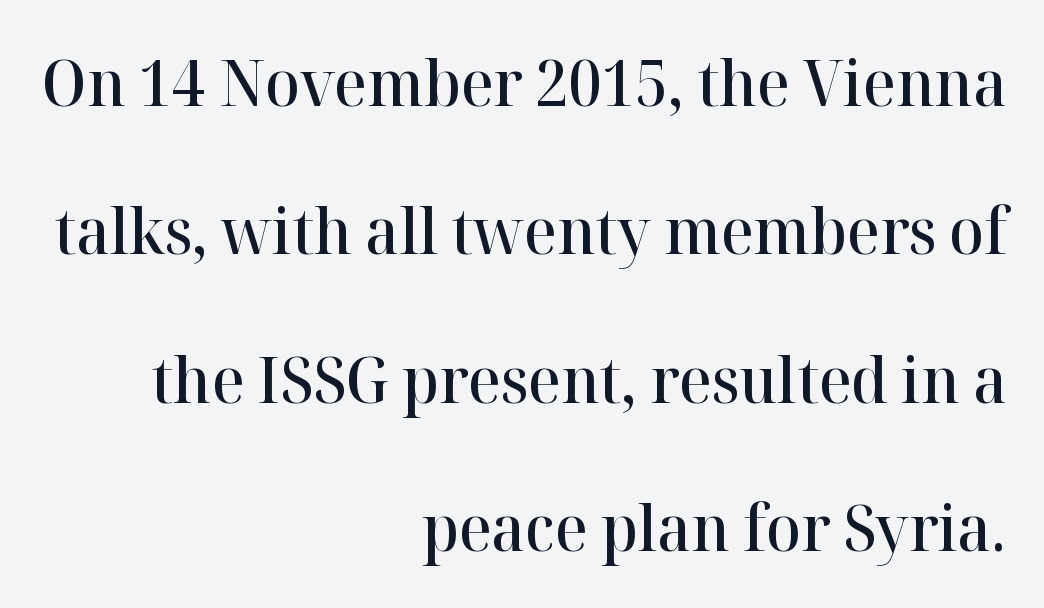
The image shows 64 px semibold serif type, upright; set right-aligned, loose line spacing (2.32x), normal letter spacing, not underlined; high stroke contrast and a medium x-height.
